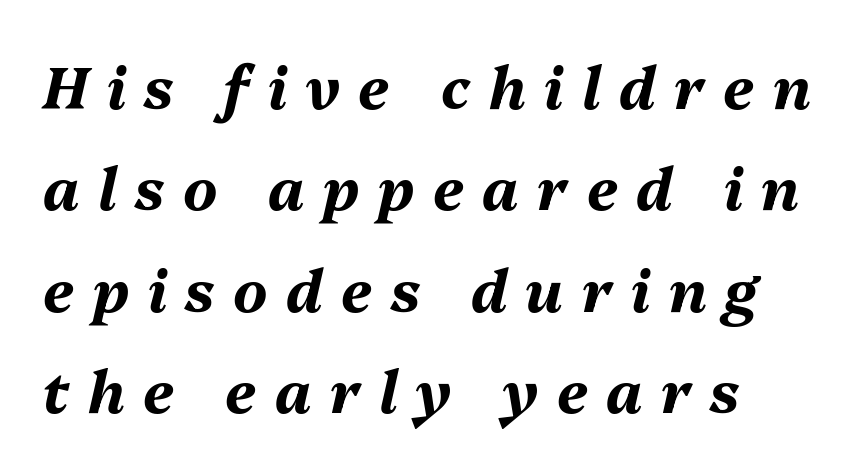
{"italic": "yes", "lean": "right", "slant_degrees": 13, "bold": "yes", "weight": "bold", "width": "normal", "stroke_contrast": "medium", "x_height": "medium", "monospaced": "no", "underline": "no", "line_spacing_ratio": 1.75, "letter_spacing": "wide", "letter_spacing_em": 0.32, "glyph_px": 58}
